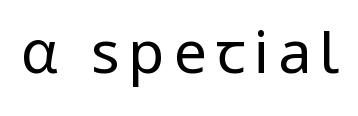
Lines of text with bare space underneath. Ascenders rise straight up at ninety degrees. Varying glyph widths throughout — classic text-font behaviour. Bold? No — there's no thickening of the strokes.
